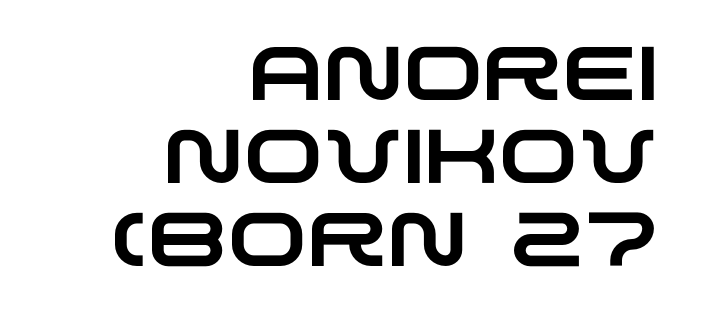
{"serif": "no", "width": "wide", "stroke_contrast": "low", "x_height": "large", "monospaced": "no", "underline": "no", "align": "right", "line_spacing": "tight", "line_spacing_ratio": 1.09, "letter_spacing": "normal", "letter_spacing_em": 0.0, "glyph_px": 76}
